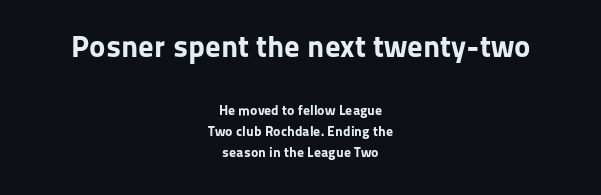
Q: Is the text bold? A: Yes.
Q: Is the text italic (slanted)? A: No, it is upright.
Q: Is the typeface a serif or a sans-serif typeface? A: Sans-serif.
Q: Is the text underlined? A: No.
Q: How is the paragraph aligned? A: Centered.
Q: Is the spacing between letters normal or unusually wide? A: Normal.
Q: Is the spacing between lines tight, normal or loose? A: Normal.
Q: Which block of text is set in a larger size, the first (top) or the second (bottom)? A: The first (top) one.
Q: Width (condensed, normal, or wide)? A: Normal.
Q: Stroke contrast? A: Low.
Q: x-height? A: Medium.
Q: Monospaced? A: No.
